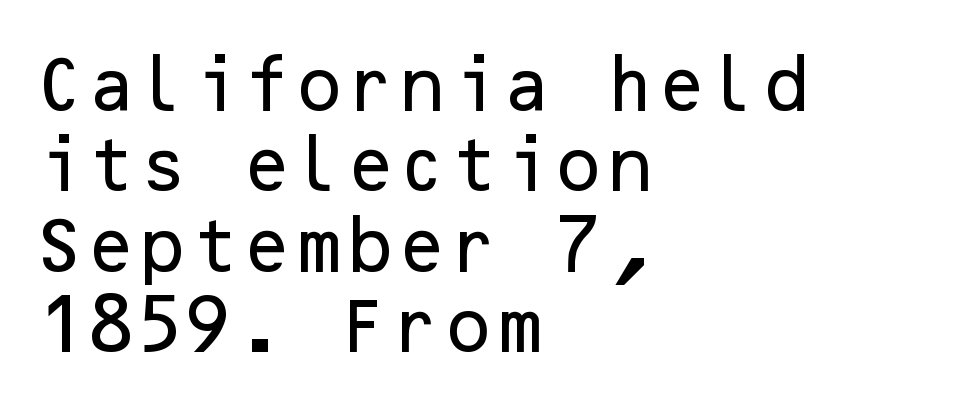
The image shows 60 px sans-serif type, upright; set left-aligned, normal line spacing (1.34x), normal letter spacing, not underlined; low stroke contrast and a medium x-height.
